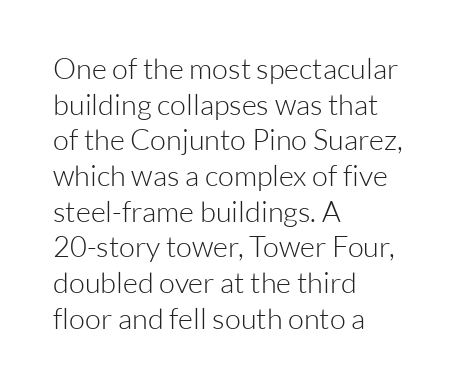
It's the straight-up-and-down kind of type. Lines of text with bare space underneath. Horizontal alignment here is leftward, the default for most running prose. Each letter keeps its own natural width here, so spacing adapts to shape. No feet cap the strokes, marking this as sans-serif type. The typesetting does not lean heavy: it is not bold.
